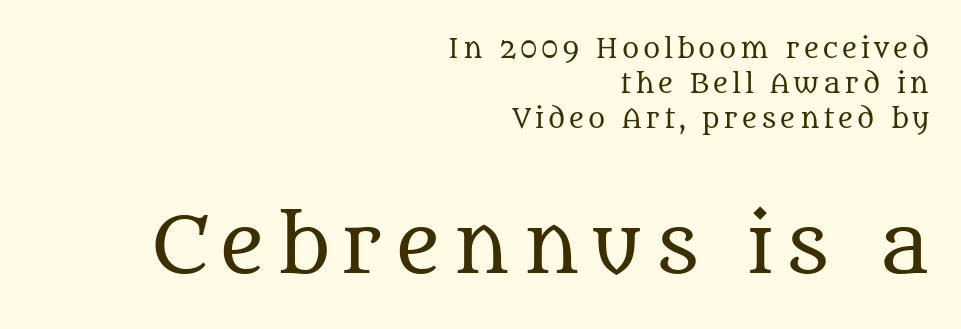
{"serif": "yes", "italic": "no", "bold": "no", "weight": "regular", "width": "normal", "stroke_contrast": "medium", "x_height": "large", "monospaced": "no", "underline": "no", "align": "right", "line_spacing": "normal", "line_spacing_ratio": 1.34, "larger_block": "second", "size_ratio": 2.96, "glyph_px": 77}
